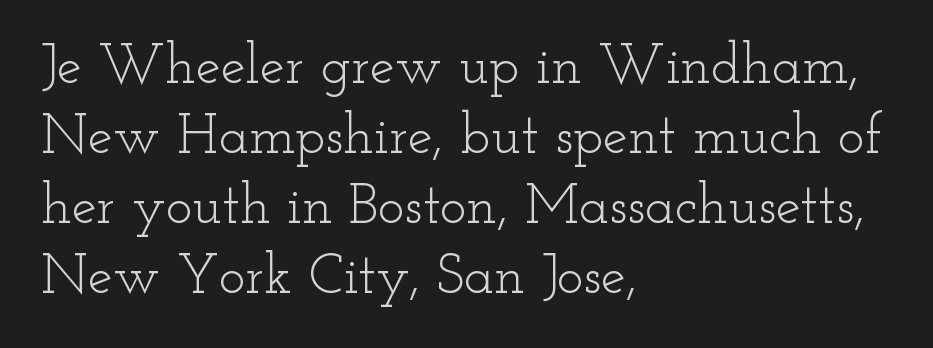
How would I describe the line gaps? Plain and ordinary. The face used here is proportionally spaced, like ordinary book or web type. Short note: letters normally spaced. Serifs: yes, visible at the terminals of the letterforms.
